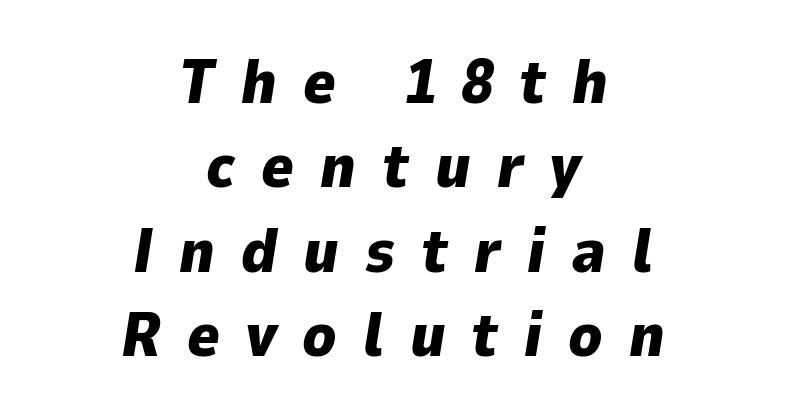
Q: Is the text bold? A: Yes.
Q: Is the text italic (slanted)? A: Yes, it leans right by about 9 degrees.
Q: Is the text underlined? A: No.
Q: How is the paragraph aligned? A: Centered.
Q: Is the spacing between letters normal or unusually wide? A: Unusually wide.
Q: Is the spacing between lines tight, normal or loose? A: Normal.
Q: Width (condensed, normal, or wide)? A: Normal.
Q: Stroke contrast? A: Low.
Q: x-height? A: Medium.
Q: Monospaced? A: No.
